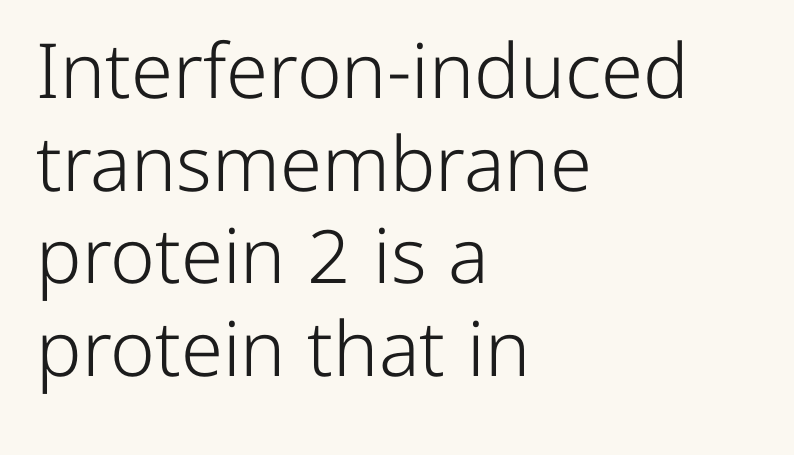
Left-aligned paragraph, ragged on the right. Descender tails drop into unmarked territory. A typesetter would call this zero additional tracking. The type family on display is of the sans-serif kind. The face looks like a standard text weight, possibly lighter. In terms of posture, this sample is upright.
